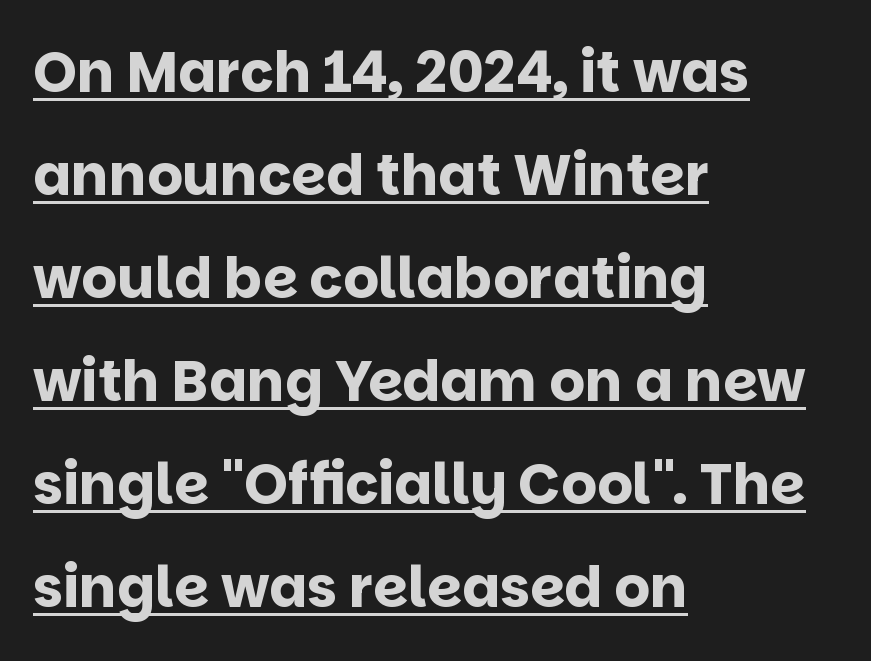
The image shows 56 px bold sans-serif type, upright; set left-aligned, line spacing 1.84x, normal letter spacing, underlined; low stroke contrast and a large x-height.
